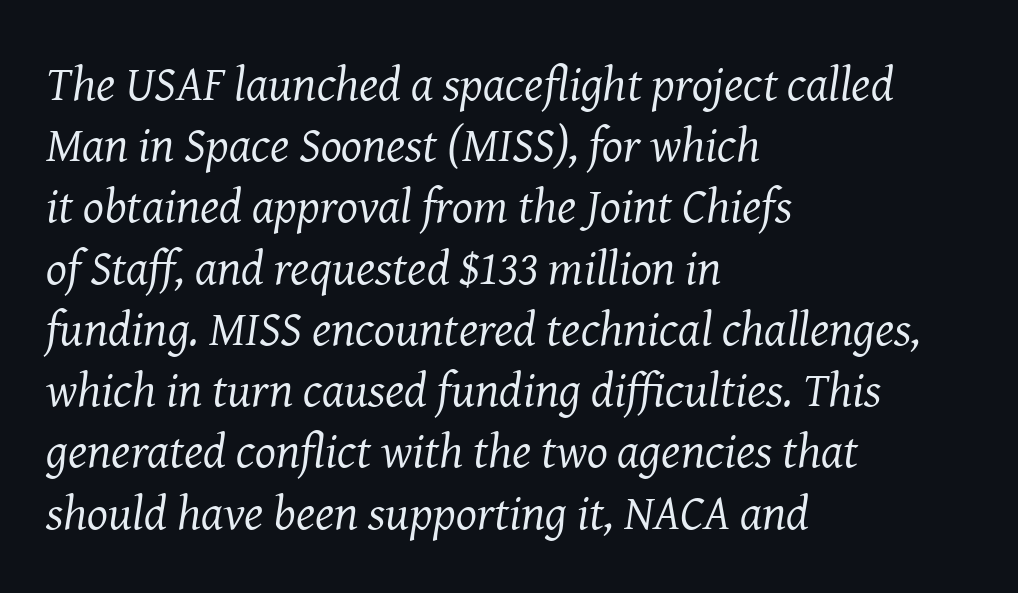
Classification — serif. These lines were composed using italics. Decoration check: the copy has no underline. The line texture is even and compact thanks to regular tracking. No heavy texture on the line: the type isn't bold. These lines stack with their left ends in a neat column.
